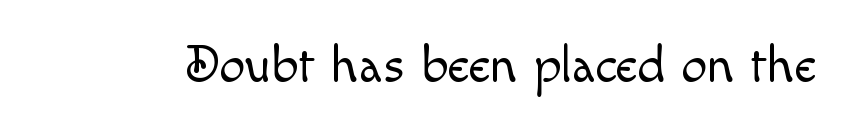
The image shows 52 px light type, upright; set normal letter spacing, not underlined; a small x-height.
